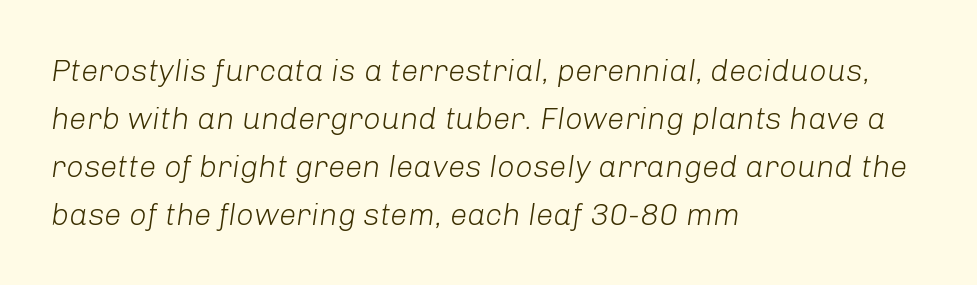
Q: Is the text bold? A: No.
Q: Is the text italic (slanted)? A: Yes, it leans right by about 8 degrees.
Q: Is the text underlined? A: No.
Q: How is the paragraph aligned? A: Left-aligned.
Q: Is the spacing between letters normal or unusually wide? A: Normal.
Q: Is the spacing between lines tight, normal or loose? A: Normal.
Q: Width (condensed, normal, or wide)? A: Normal.
Q: Stroke contrast? A: Low.
Q: x-height? A: Medium.
Q: Monospaced? A: No.
